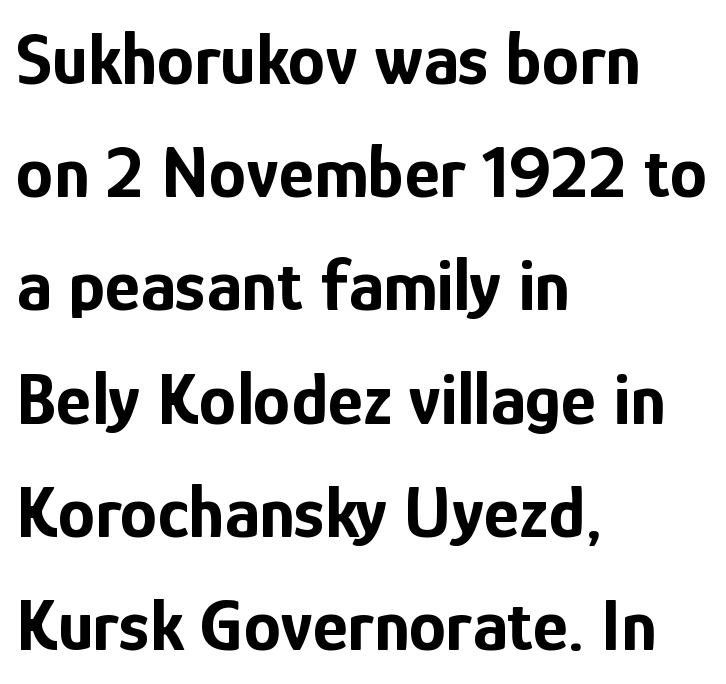
Honestly, the letter spacing is just normal — you wouldn't notice it. Check under the words: just untouched page. The passage shown is typeset with a sans-serif family. This sample has the flowing, uneven cadence of proportional lettering. Is there much room between lines? A standard amount, neither cramped nor airy. The letters stand straight up with perfectly vertical stems.
